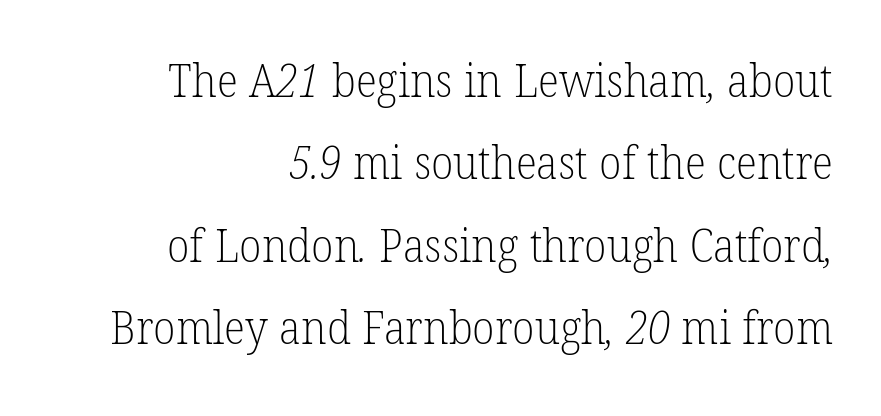
The image shows 45 px light serif type; set right-aligned, line spacing 1.83x, normal letter spacing, not underlined; low stroke contrast and a medium x-height.
